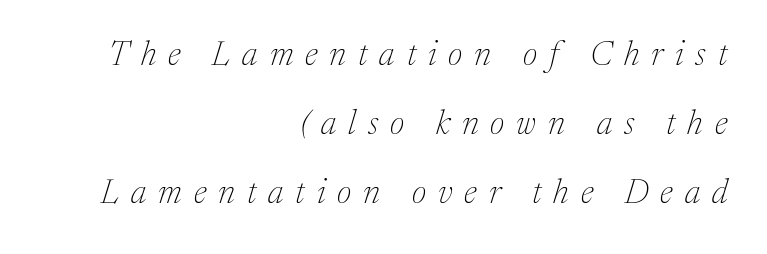
{"serif": "yes", "italic": "yes", "lean": "right", "slant_degrees": 17, "bold": "no", "weight": "thin", "width": "normal", "stroke_contrast": "medium", "x_height": "medium", "monospaced": "no", "underline": "no", "align": "right", "line_spacing": "loose", "line_spacing_ratio": 2.03, "letter_spacing": "wide", "letter_spacing_em": 0.35, "glyph_px": 34}
